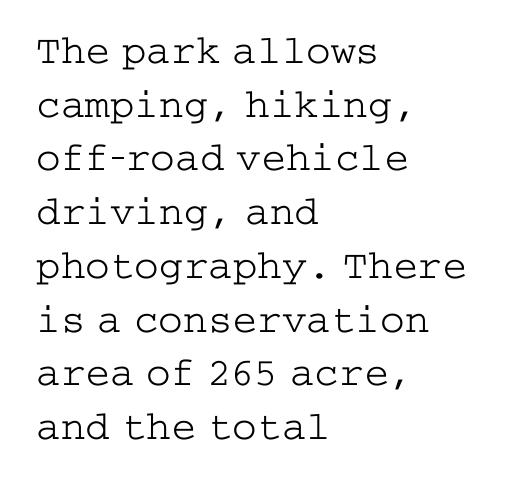
The typeface has the unassuming heft of standard copy or less. A typesetter would call this leading conventional body-copy spacing. Every character sits straight up, as roman type does. Note: serifs present on the glyphs.
